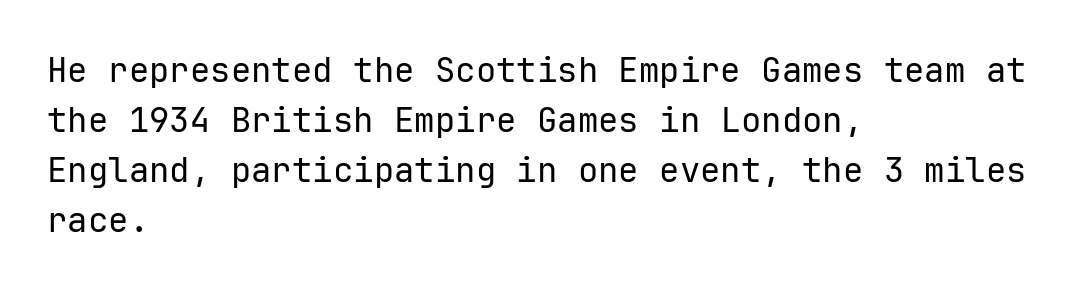
Notice how the passage keeps a crisp vertical edge on the left only. The letters sit at their default tracking, neither squeezed nor spread. Glance below the letters and you will spot only blank space. Font category for this specimen: sans-serif. Nope, not italic — everything's standing straight.
